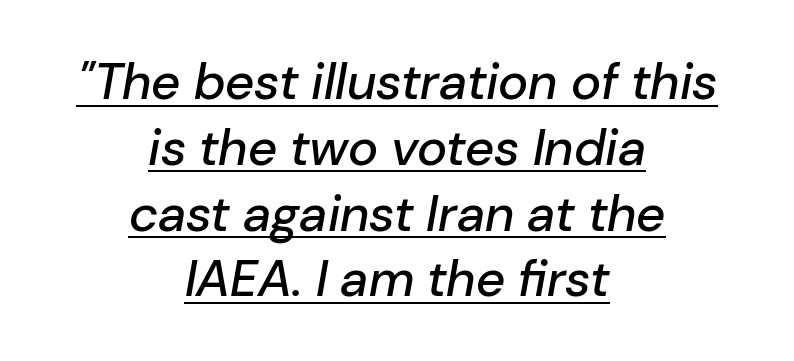
Regarding leading, the lines here are spaced in the standard way. A centered setting, common on invitations and titles, is used for this passage. The face used here is proportionally spaced, like ordinary book or web type. Underlined type.
